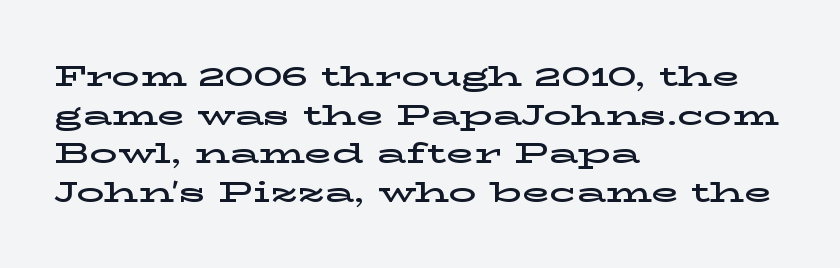
{"serif": "yes", "italic": "no", "width": "wide", "stroke_contrast": "low", "x_height": "medium", "monospaced": "no", "underline": "no", "align": "left", "line_spacing": "normal", "line_spacing_ratio": 1.38, "letter_spacing": "normal", "letter_spacing_em": 0.0, "glyph_px": 28}
